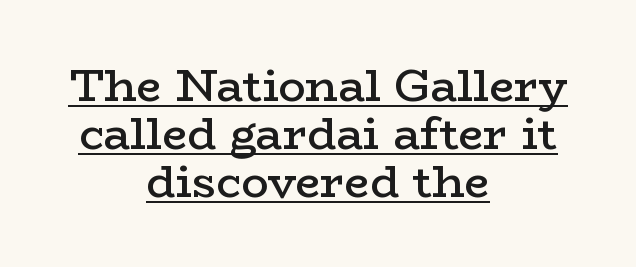
Alignment: centered. Cramped leading. In terms of weight, the rendering is demibold, just under bold. You could call the tracking neutral — neither tight nor loose.
